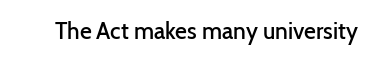
Q: Is the text bold? A: Semi-bold.
Q: Is the text italic (slanted)? A: No, it is upright.
Q: Is the text underlined? A: No.
Q: Is the spacing between letters normal or unusually wide? A: Normal.
